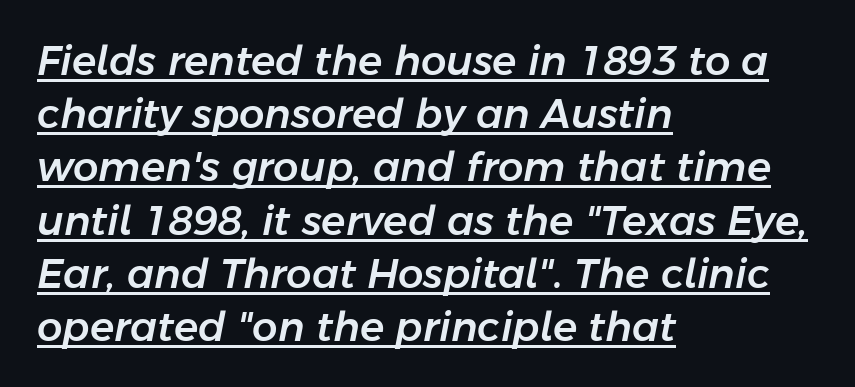
Q: Is the text italic (slanted)? A: Yes, it leans right by about 11 degrees.
Q: Is the text underlined? A: Yes.
Q: How is the paragraph aligned? A: Left-aligned.
Q: Is the spacing between letters normal or unusually wide? A: Normal.
Q: Is the spacing between lines tight, normal or loose? A: Normal.
Q: Width (condensed, normal, or wide)? A: Normal.
Q: Stroke contrast? A: Low.
Q: x-height? A: Medium.
Q: Monospaced? A: No.
